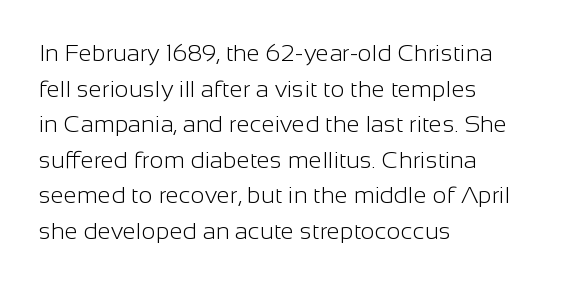
{"italic": "no", "bold": "no", "underline": "no", "align": "left", "line_spacing": "normal", "line_spacing_ratio": 1.48, "letter_spacing": "normal", "letter_spacing_em": 0.0, "glyph_px": 24}
